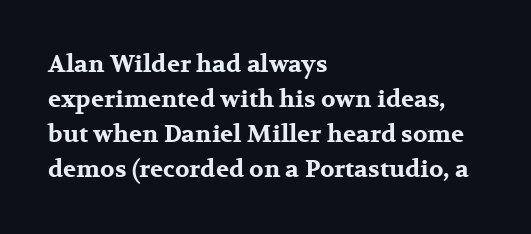
The image shows 24 px bold type, upright; set left-aligned, normal line spacing (1.46x), normal letter spacing, not underlined.
